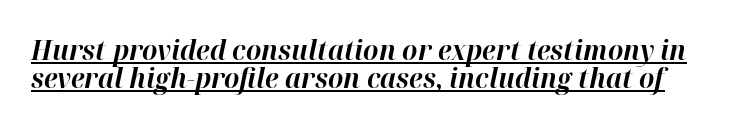
{"italic": "yes", "lean": "right", "slant_degrees": 12, "bold": "yes", "underline": "yes", "line_spacing": "tight", "line_spacing_ratio": 1.04, "letter_spacing": "normal", "letter_spacing_em": 0.0, "glyph_px": 27}
